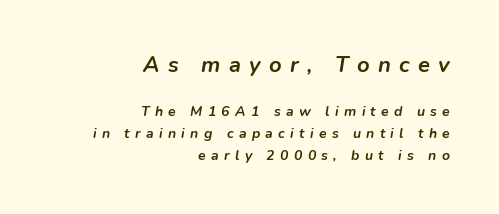
Q: Is the text bold? A: Yes.
Q: Is the text italic (slanted)? A: Yes, it leans right by about 9 degrees.
Q: Is the text underlined? A: No.
Q: How is the paragraph aligned? A: Right-aligned.
Q: Is the spacing between letters normal or unusually wide? A: Unusually wide.
Q: Is the spacing between lines tight, normal or loose? A: Normal.
Q: Which block of text is set in a larger size, the first (top) or the second (bottom)? A: The first (top) one.
